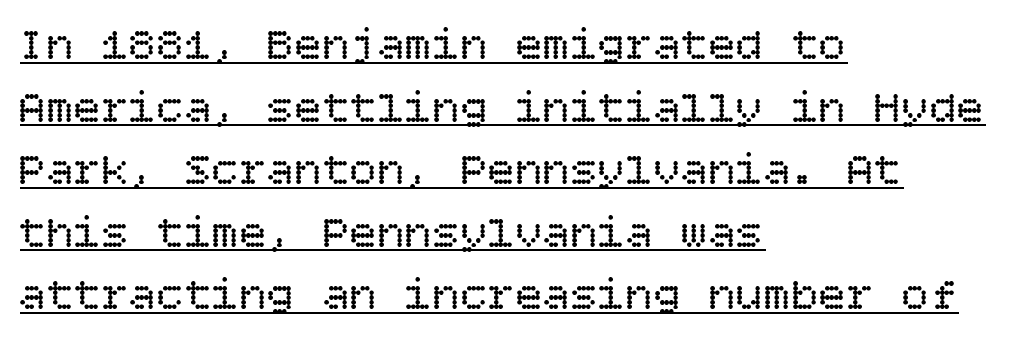
This sample carries an underscore along the baseline area. Between one letter and the next there's only the usual sliver of space. It's the straight-up-and-down kind of type. On a weight scale, this lands at 450 or below.
